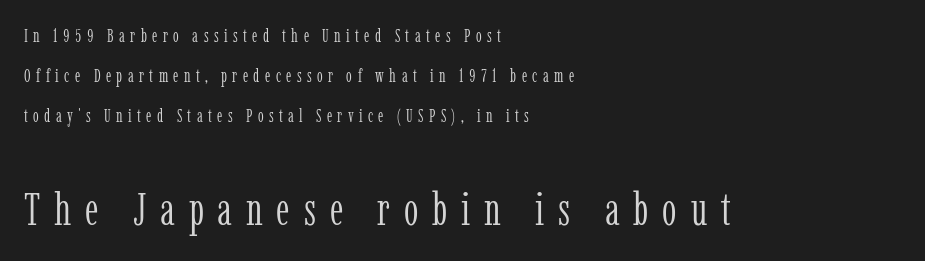
{"serif": "yes", "italic": "no", "bold": "no", "weight": "light", "width": "condensed", "stroke_contrast": "low", "x_height": "medium", "monospaced": "no", "underline": "no", "align": "left", "line_spacing": "loose", "line_spacing_ratio": 2.22, "letter_spacing": "wide", "letter_spacing_em": 0.3, "larger_block": "second", "size_ratio": 2.56, "glyph_px": 46}
